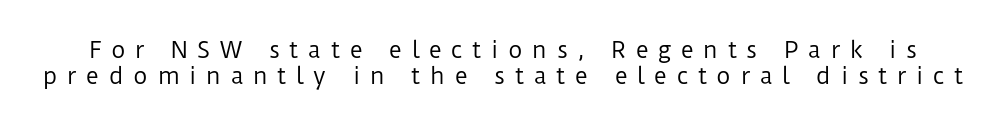
The image shows 22 px text type, upright; set line spacing 1.18x, unusually wide letter spacing (+0.44 em), not underlined.
